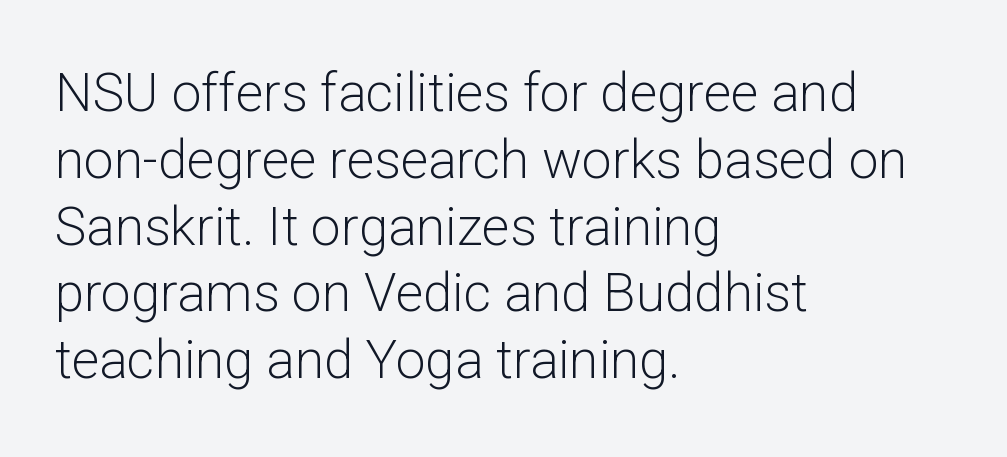
{"serif": "no", "italic": "no", "bold": "no", "weight": "light", "width": "normal", "stroke_contrast": "low", "x_height": "medium", "monospaced": "no", "underline": "no", "align": "left", "line_spacing": "normal", "line_spacing_ratio": 1.26, "letter_spacing": "normal", "letter_spacing_em": 0.0, "glyph_px": 53}
